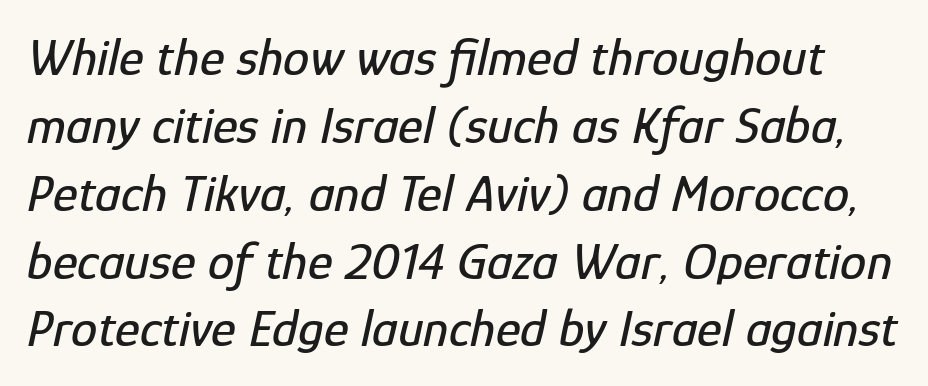
Q: Is the text italic (slanted)? A: Yes, it leans right by about 12 degrees.
Q: Is the text underlined? A: No.
Q: Is the spacing between letters normal or unusually wide? A: Normal.
Q: Is the spacing between lines tight, normal or loose? A: Normal.
Q: Width (condensed, normal, or wide)? A: Condensed.
Q: Stroke contrast? A: Low.
Q: x-height? A: Medium.
Q: Monospaced? A: No.
